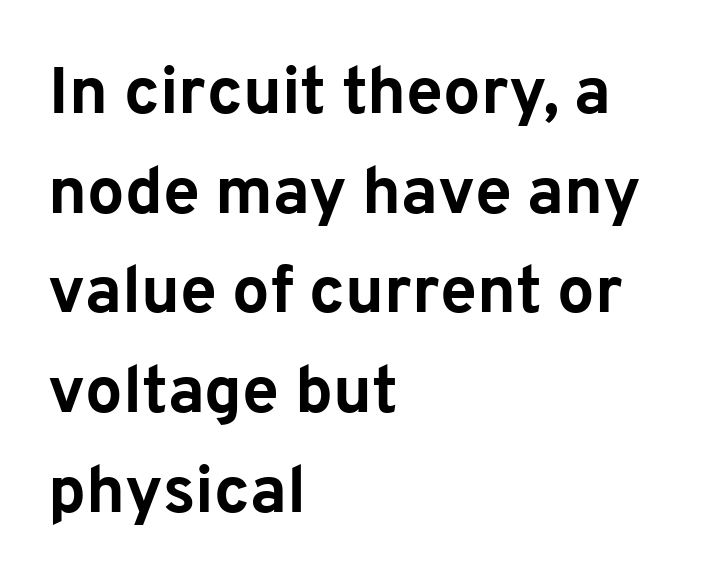
{"serif": "no", "italic": "no", "bold": "yes", "weight": "bold", "width": "normal", "stroke_contrast": "low", "x_height": "medium", "monospaced": "no", "underline": "no", "align": "left", "line_spacing": "normal", "line_spacing_ratio": 1.51, "letter_spacing": "normal", "letter_spacing_em": 0.0, "glyph_px": 66}
